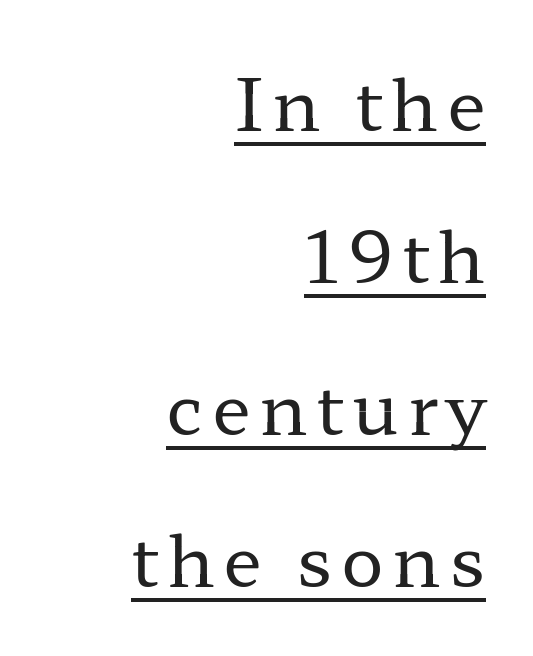
Q: Is the text bold? A: No.
Q: Is the text italic (slanted)? A: No, it is upright.
Q: Is the typeface a serif or a sans-serif typeface? A: Serif.
Q: Is the text underlined? A: Yes.
Q: How is the paragraph aligned? A: Right-aligned.
Q: Is the spacing between lines tight, normal or loose? A: Loose.
Q: Width (condensed, normal, or wide)? A: Wide.
Q: Stroke contrast? A: Low.
Q: x-height? A: Medium.
Q: Monospaced? A: No.
